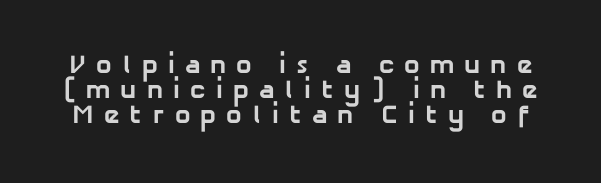
{"bold": "yes", "underline": "no", "line_spacing": "tight", "line_spacing_ratio": 0.96, "letter_spacing": "wide", "letter_spacing_em": 0.39, "glyph_px": 26}
